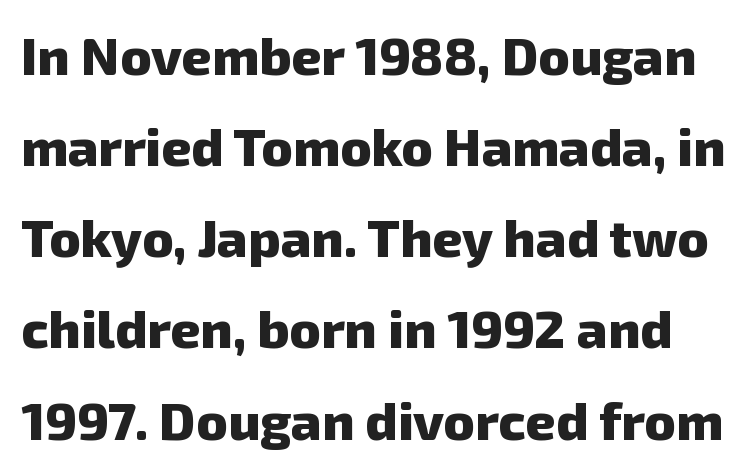
The image shows 53 px heavy sans-serif type; set line spacing 1.72x, normal letter spacing, not underlined; low stroke contrast and a medium x-height.
